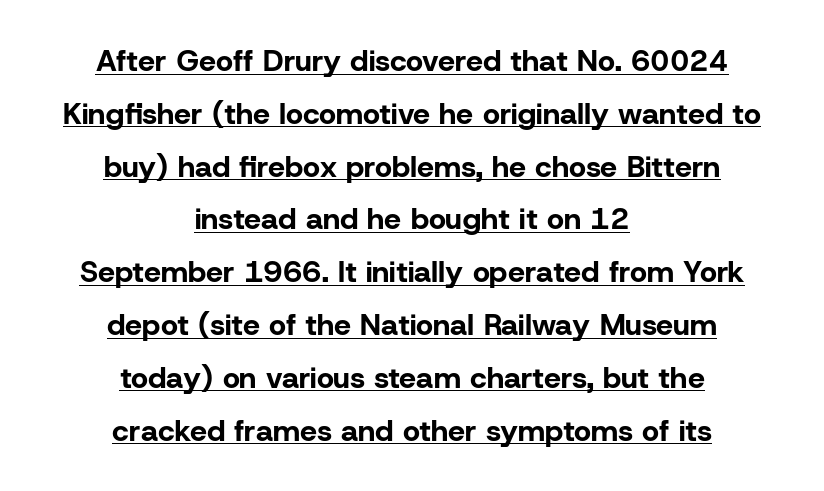
{"serif": "no", "italic": "no", "bold": "yes", "weight": "bold", "width": "normal", "stroke_contrast": "low", "x_height": "medium", "monospaced": "no", "underline": "yes", "align": "center", "line_spacing_ratio": 1.76, "letter_spacing": "normal", "letter_spacing_em": 0.0, "glyph_px": 30}
